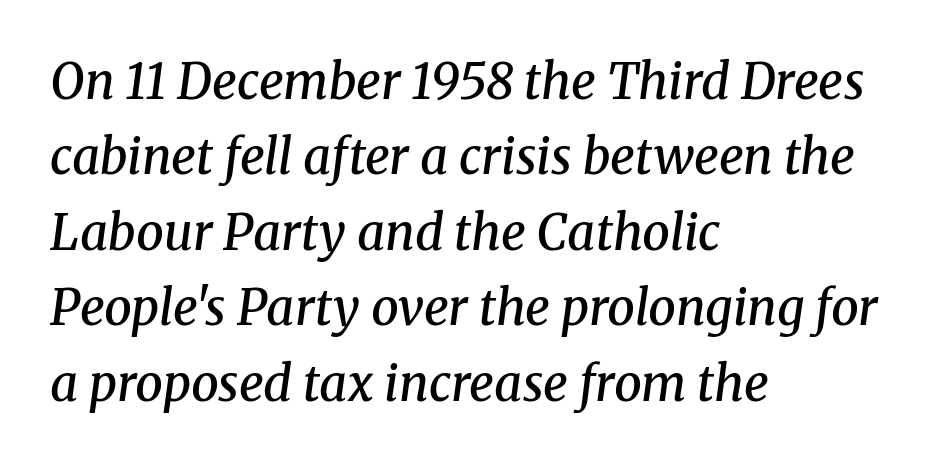
Q: Is the text bold? A: Semi-bold.
Q: Is the text italic (slanted)? A: Yes, it leans right by about 8 degrees.
Q: Is the typeface a serif or a sans-serif typeface? A: Serif.
Q: Is the text underlined? A: No.
Q: How is the paragraph aligned? A: Left-aligned.
Q: Is the spacing between letters normal or unusually wide? A: Normal.
Q: Is the spacing between lines tight, normal or loose? A: Normal.
Q: Width (condensed, normal, or wide)? A: Normal.
Q: Stroke contrast? A: Medium.
Q: x-height? A: Medium.
Q: Monospaced? A: No.
